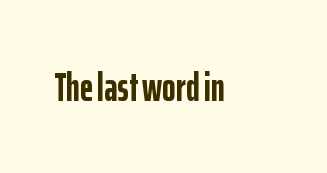
The image shows 41 px semibold, condensed sans-serif type, upright; set normal letter spacing, not underlined; low stroke contrast and a medium x-height.
